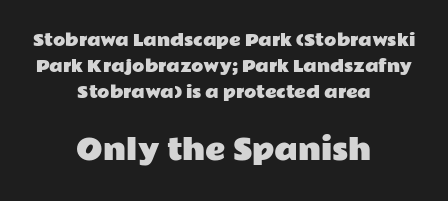
Q: Is the text italic (slanted)? A: No, it is upright.
Q: Is the typeface a serif or a sans-serif typeface? A: Sans-serif.
Q: Is the text underlined? A: No.
Q: How is the paragraph aligned? A: Centered.
Q: Is the spacing between letters normal or unusually wide? A: Normal.
Q: Is the spacing between lines tight, normal or loose? A: Normal.
Q: Which block of text is set in a larger size, the first (top) or the second (bottom)? A: The second (bottom) one.
Q: Width (condensed, normal, or wide)? A: Wide.
Q: Stroke contrast? A: Low.
Q: x-height? A: Medium.
Q: Monospaced? A: No.
